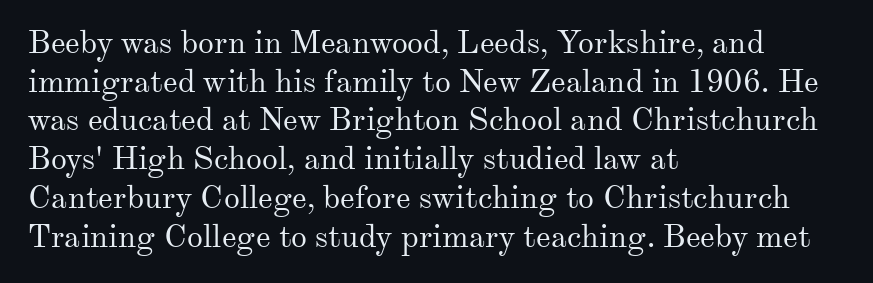
Q: Is the text bold? A: No.
Q: Is the text italic (slanted)? A: No, it is upright.
Q: Is the typeface a serif or a sans-serif typeface? A: Serif.
Q: Is the text underlined? A: No.
Q: How is the paragraph aligned? A: Left-aligned.
Q: Is the spacing between letters normal or unusually wide? A: Normal.
Q: Width (condensed, normal, or wide)? A: Normal.
Q: Stroke contrast? A: Medium.
Q: x-height? A: Small.
Q: Monospaced? A: No.
